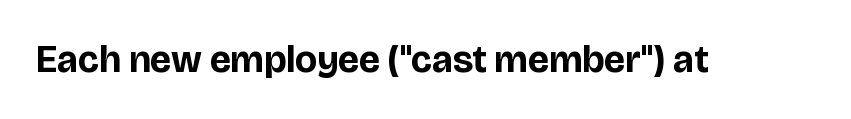
Each letter keeps its own natural width here, so spacing adapts to shape. Descenders hang freely into open space. Observe the ordinary spacing: letters are neighbours, not strangers. These lines were composed using upright roman letters. The designer went with a sans here, leaving each stem footless.
